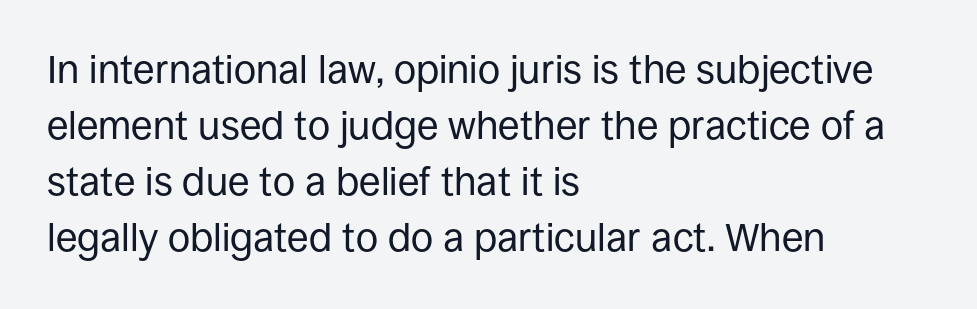
{"serif": "no", "italic": "no", "bold": "no", "weight": "regular", "width": "normal", "stroke_contrast": "low", "x_height": "large", "monospaced": "no", "underline": "no", "align": "left", "line_spacing": "normal", "line_spacing_ratio": 1.44, "letter_spacing": "normal", "letter_spacing_em": 0.0, "glyph_px": 39}
